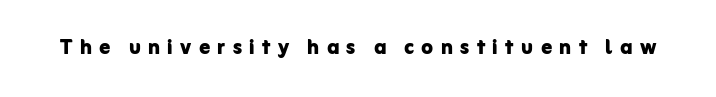
Look at the tracking — it's clearly loosened, letters drifting apart. Notice how the stems are strictly vertical — no italics here. Bold? Absolutely — the strokes are thick and heavy. Just letters on the line, the space beneath them empty.
